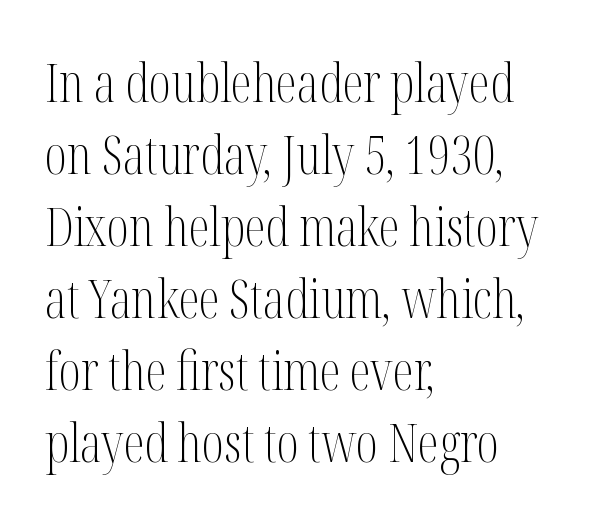
The image shows 53 px light, condensed serif type, upright; set left-aligned, normal line spacing (1.36x), normal letter spacing, not underlined; medium stroke contrast and a medium x-height.
